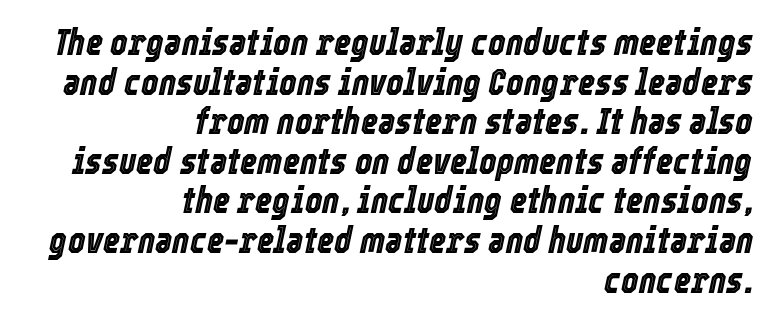
Q: Is the text italic (slanted)? A: Yes, it leans right by about 12 degrees.
Q: Is the text underlined? A: No.
Q: How is the paragraph aligned? A: Right-aligned.
Q: Is the spacing between letters normal or unusually wide? A: Normal.
Q: Is the spacing between lines tight, normal or loose? A: Tight.
Q: Width (condensed, normal, or wide)? A: Condensed.
Q: x-height? A: Medium.
Q: Monospaced? A: No.
